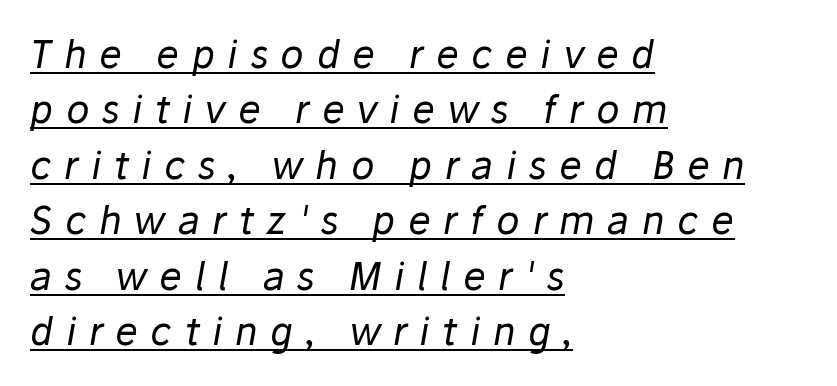
The image shows 38 px regular-weight type, italic (leaning right); set left-aligned, normal line spacing (1.46x), unusually wide letter spacing (+0.33 em), underlined; low stroke contrast and a medium x-height.
